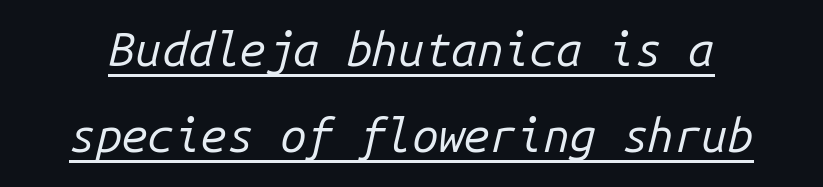
The image shows 47 px regular-weight type, italic (leaning right), monospaced; set line spacing 1.84x, normal letter spacing, underlined; low stroke contrast and a medium x-height.
